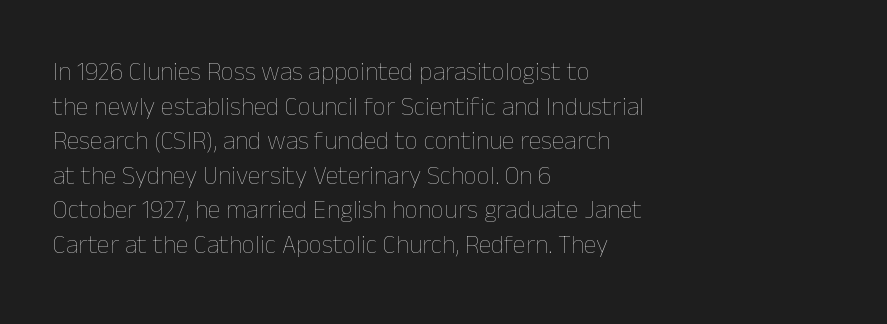
Q: Is the text bold? A: No.
Q: Is the text italic (slanted)? A: No, it is upright.
Q: Is the text underlined? A: No.
Q: How is the paragraph aligned? A: Left-aligned.
Q: Is the spacing between letters normal or unusually wide? A: Normal.
Q: Is the spacing between lines tight, normal or loose? A: Normal.
